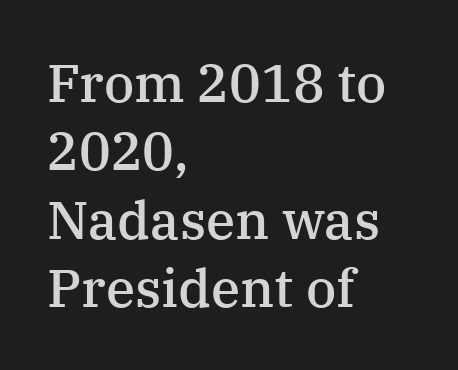
The image shows 53 px semibold serif type, upright; set left-aligned, normal line spacing (1.29x), normal letter spacing, not underlined; medium stroke contrast and a medium x-height.
